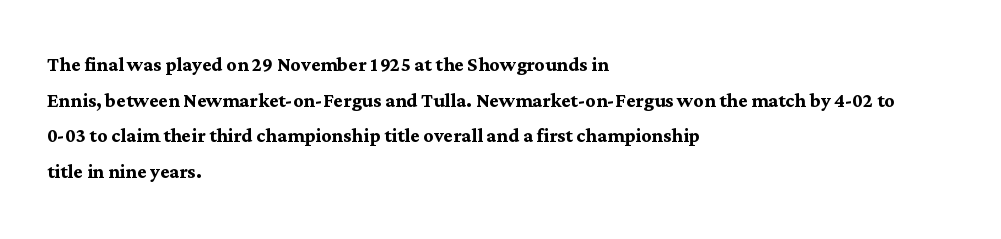
The image shows 25 px bold type, upright; set left-aligned, normal line spacing (1.43x), normal letter spacing, not underlined.
